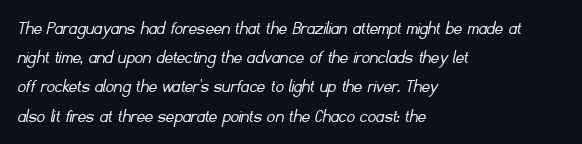
{"bold": "no", "underline": "no", "align": "left", "line_spacing": "normal", "line_spacing_ratio": 1.46, "letter_spacing": "normal", "letter_spacing_em": 0.0, "glyph_px": 20}
